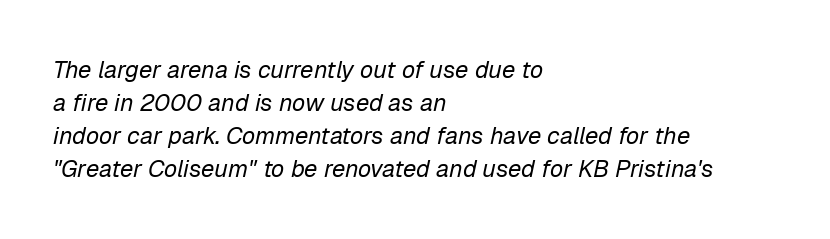
The characters are drawn with everyday or finer stroke widths. Quick note: interline space is typical. These lines keep a tight, regular rhythm from letter to letter. Does the copy run flush right? No — it runs flush left. In terms of posture, this sample is oblique. Any mark beneath the type? The region is blank.
